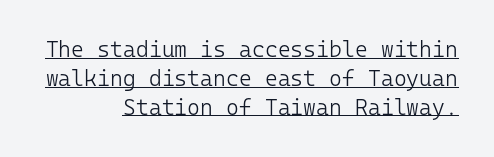
Q: Is the text bold? A: No.
Q: Is the text italic (slanted)? A: No, it is upright.
Q: Is the text underlined? A: Yes.
Q: How is the paragraph aligned? A: Right-aligned.
Q: Is the spacing between letters normal or unusually wide? A: Normal.
Q: Is the spacing between lines tight, normal or loose? A: Normal.
